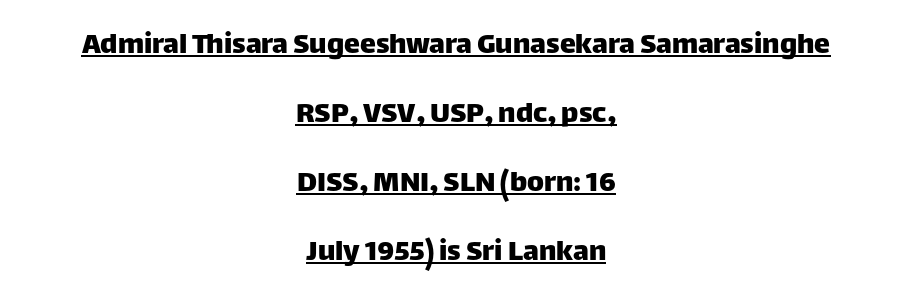
The image shows 32 px sans-serif type, upright; set centered, loose line spacing (2.16x), normal letter spacing, underlined; low stroke contrast and a large x-height.
